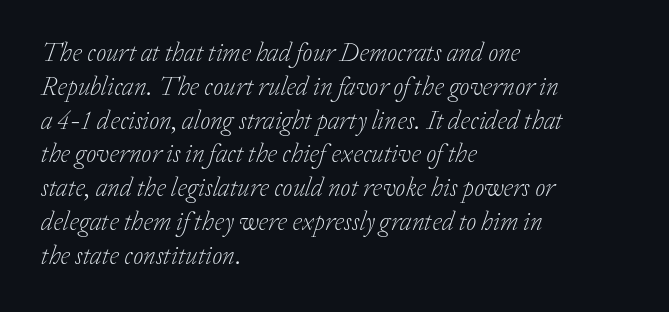
{"italic": "yes", "lean": "right", "slant_degrees": 20, "bold": "no", "underline": "no", "align": "left", "line_spacing": "normal", "line_spacing_ratio": 1.3, "letter_spacing": "normal", "letter_spacing_em": 0.0, "glyph_px": 26}
